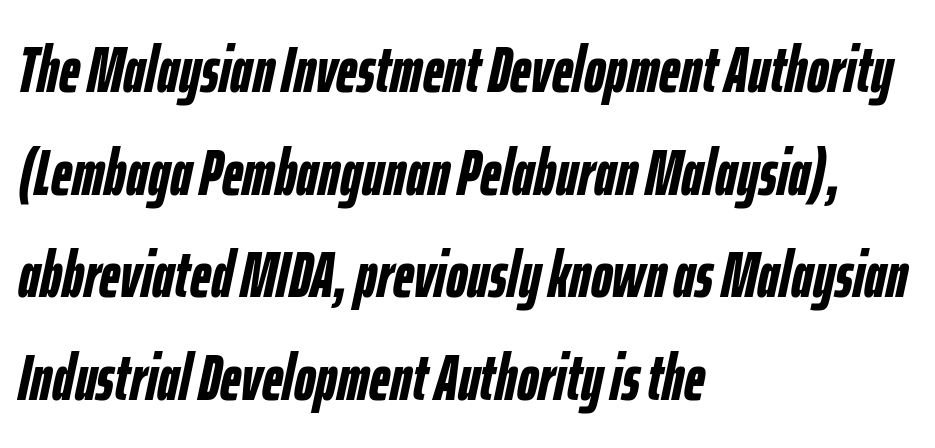
Q: Is the text bold? A: Yes.
Q: Is the text italic (slanted)? A: Yes, it leans right by about 12 degrees.
Q: Is the text underlined? A: No.
Q: How is the paragraph aligned? A: Left-aligned.
Q: Is the spacing between letters normal or unusually wide? A: Normal.
Q: Is the spacing between lines tight, normal or loose? A: Normal.
Q: Width (condensed, normal, or wide)? A: Condensed.
Q: Stroke contrast? A: Low.
Q: x-height? A: Medium.
Q: Monospaced? A: No.
